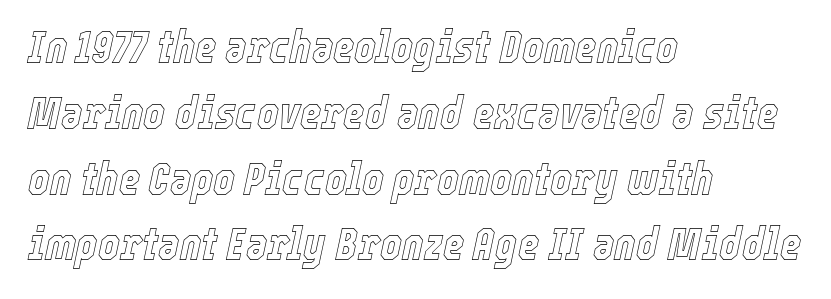
Q: Is the text italic (slanted)? A: Yes, it leans right by about 12 degrees.
Q: Is the text underlined? A: No.
Q: How is the paragraph aligned? A: Left-aligned.
Q: Is the spacing between letters normal or unusually wide? A: Normal.
Q: Is the spacing between lines tight, normal or loose? A: Normal.
Q: Width (condensed, normal, or wide)? A: Condensed.
Q: x-height? A: Medium.
Q: Monospaced? A: No.
